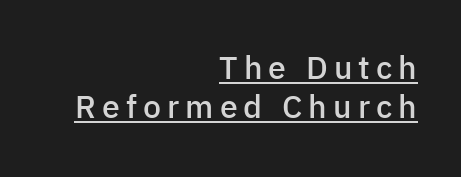
Q: Is the text bold? A: Semi-bold.
Q: Is the text italic (slanted)? A: No, it is upright.
Q: Is the typeface a serif or a sans-serif typeface? A: Sans-serif.
Q: Is the text underlined? A: Yes.
Q: How is the paragraph aligned? A: Right-aligned.
Q: Width (condensed, normal, or wide)? A: Normal.
Q: Stroke contrast? A: Low.
Q: x-height? A: Medium.
Q: Monospaced? A: No.
